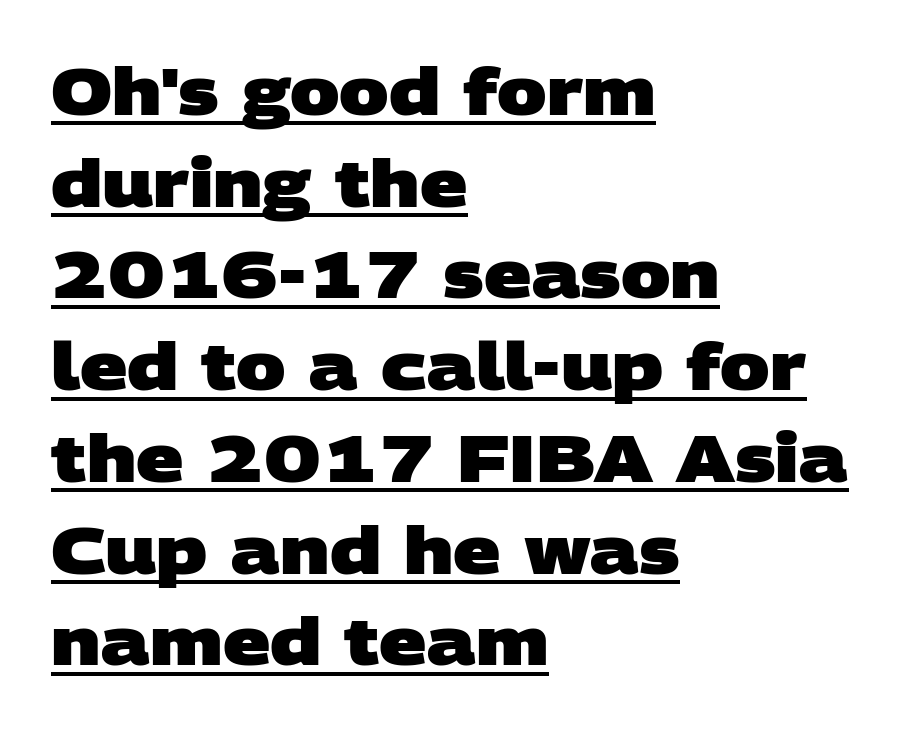
Q: Is the text bold? A: Yes.
Q: Is the typeface a serif or a sans-serif typeface? A: Sans-serif.
Q: Is the text underlined? A: Yes.
Q: How is the paragraph aligned? A: Left-aligned.
Q: Is the spacing between letters normal or unusually wide? A: Normal.
Q: Is the spacing between lines tight, normal or loose? A: Normal.
Q: Width (condensed, normal, or wide)? A: Wide.
Q: Stroke contrast? A: Low.
Q: x-height? A: Large.
Q: Monospaced? A: No.
